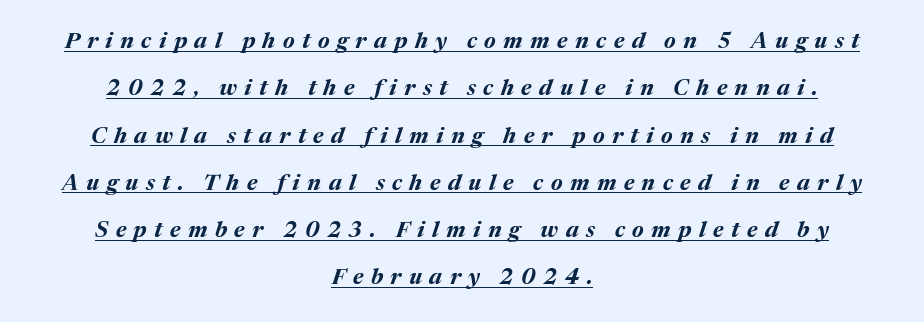
Q: Is the text bold? A: Yes.
Q: Is the text italic (slanted)? A: Yes, it leans right by about 17 degrees.
Q: Is the text underlined? A: Yes.
Q: How is the paragraph aligned? A: Centered.
Q: Is the spacing between letters normal or unusually wide? A: Unusually wide.
Q: Is the spacing between lines tight, normal or loose? A: Loose.
